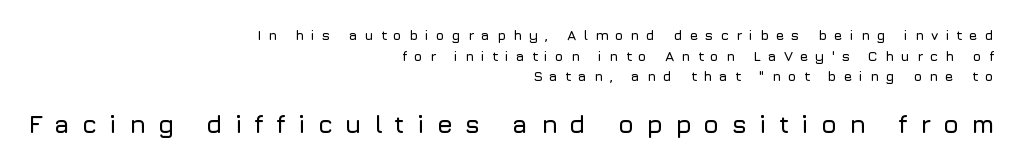
Clear beneath every line of the passage. Posture: vertical. Horizontal alignment here is rightward, an uncommon choice for prose. Compared with typical body copy, the letter spacing here is much looser. A normal amount of white space separates one row of letters from the next. The face used here appears at its bigger size in the lower chunk.
